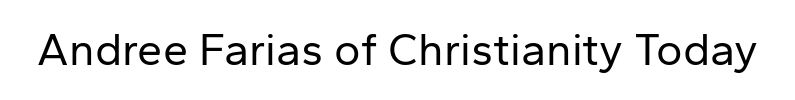
{"serif": "no", "italic": "no", "bold": "no", "weight": "regular", "width": "normal", "stroke_contrast": "low", "x_height": "medium", "monospaced": "no", "underline": "no", "letter_spacing": "normal", "letter_spacing_em": 0.0, "glyph_px": 45}
